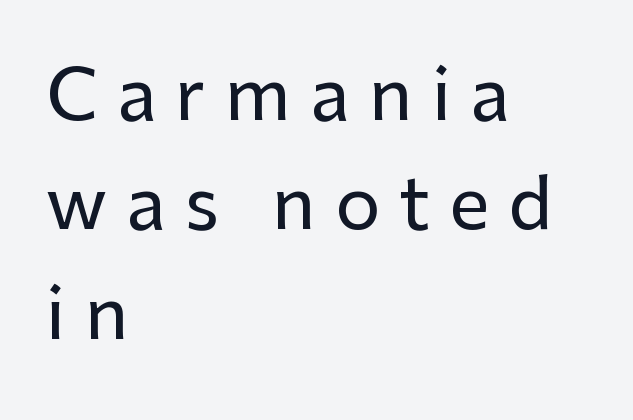
Q: Is the text italic (slanted)? A: No, it is upright.
Q: Is the typeface a serif or a sans-serif typeface? A: Sans-serif.
Q: Is the text underlined? A: No.
Q: How is the paragraph aligned? A: Left-aligned.
Q: Is the spacing between letters normal or unusually wide? A: Unusually wide.
Q: Is the spacing between lines tight, normal or loose? A: Normal.
Q: Width (condensed, normal, or wide)? A: Normal.
Q: Stroke contrast? A: Low.
Q: x-height? A: Medium.
Q: Monospaced? A: No.
